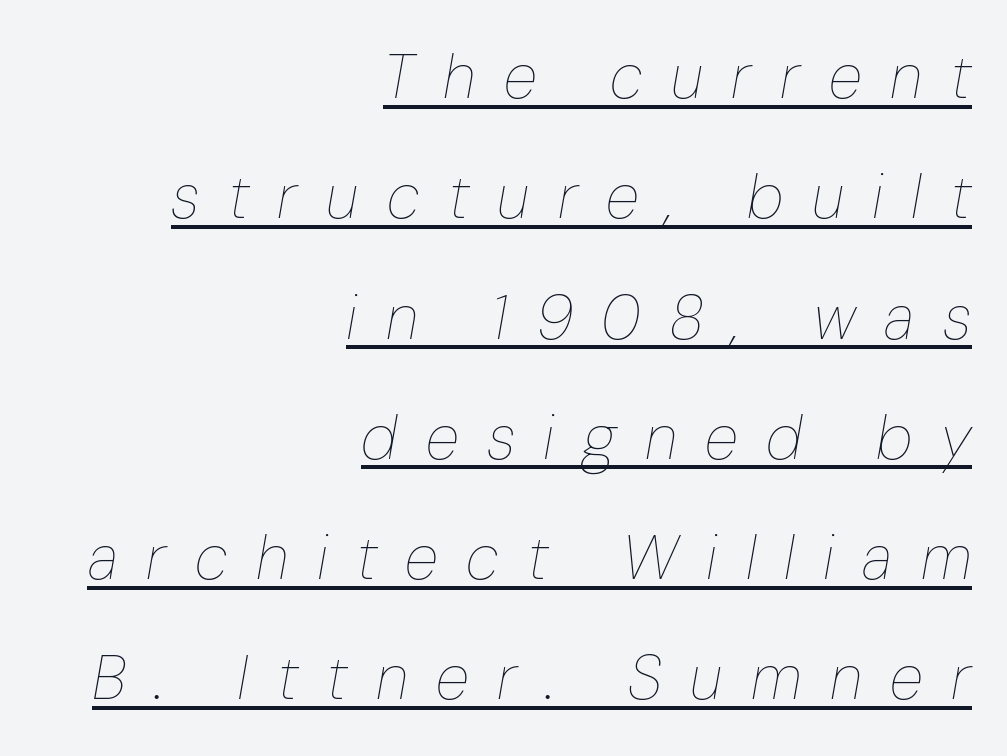
A flush-right, rag-left setting is used for this passage. The strokes carry an ordinary text weight at most. Characters follow at a spacing far wider than the type designer built in. This is oblique type, the kind used for emphasis or titles. The specimen includes a rule beneath the text block's lines.
